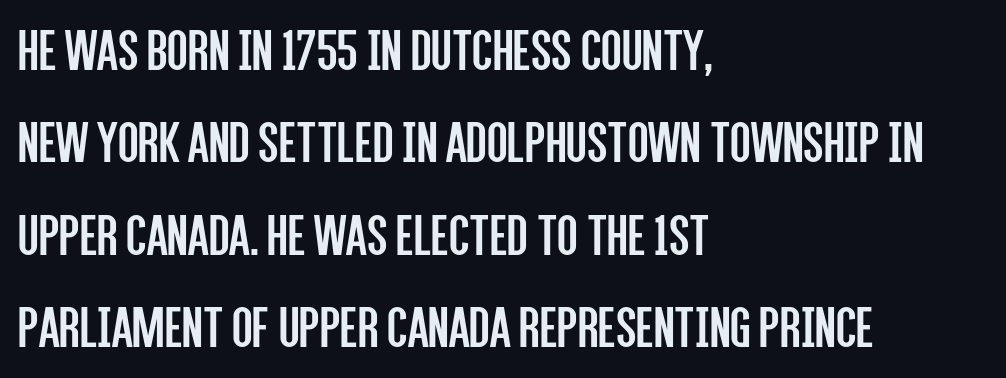
The text block is weighted toward the left margin, trailing off unevenly rightward. The letters stand upright; this is a roman face. Characters follow at the spacing the type designer built in. No chunkiness to these letters — they're not bold. Are there feet on the stems? There aren't — it's a sans. Think of a printed novel: that variable character pitch is what you see here.
